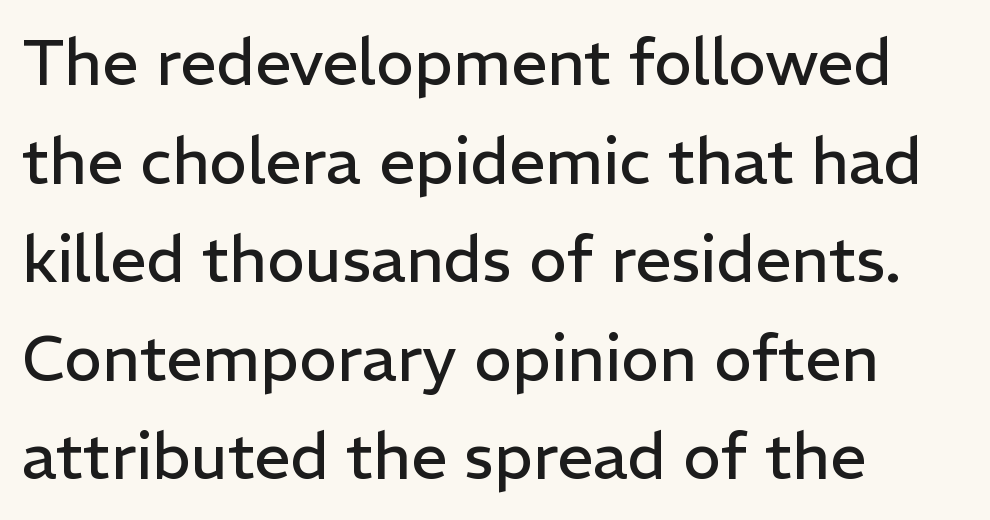
{"serif": "no", "italic": "no", "bold": "no", "weight": "regular", "width": "normal", "stroke_contrast": "low", "x_height": "medium", "monospaced": "no", "underline": "no", "align": "left", "line_spacing": "normal", "line_spacing_ratio": 1.54, "letter_spacing": "normal", "letter_spacing_em": 0.0, "glyph_px": 64}
